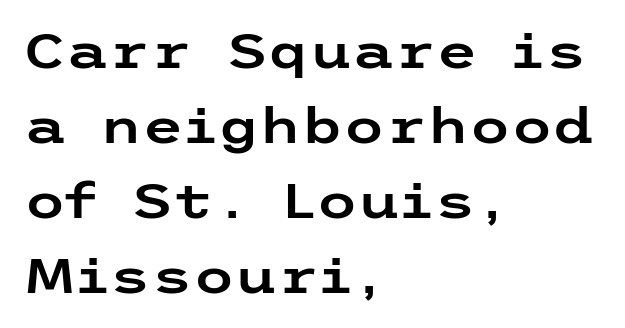
{"serif": "no", "italic": "no", "width": "wide", "stroke_contrast": "low", "x_height": "medium", "underline": "no", "align": "left", "line_spacing": "normal", "line_spacing_ratio": 1.56, "letter_spacing": "normal", "letter_spacing_em": 0.0, "glyph_px": 48}
